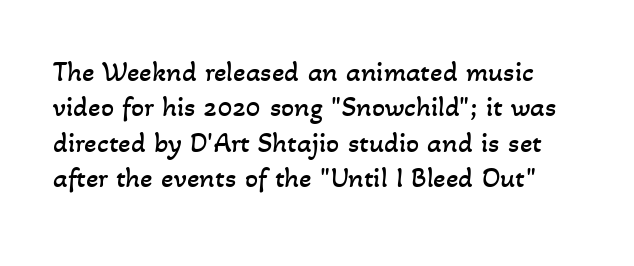
{"bold": "no", "weight": "regular", "width": "normal", "stroke_contrast": "low", "x_height": "small", "monospaced": "no", "underline": "no", "line_spacing_ratio": 1.22, "letter_spacing": "normal", "letter_spacing_em": 0.0, "glyph_px": 29}
